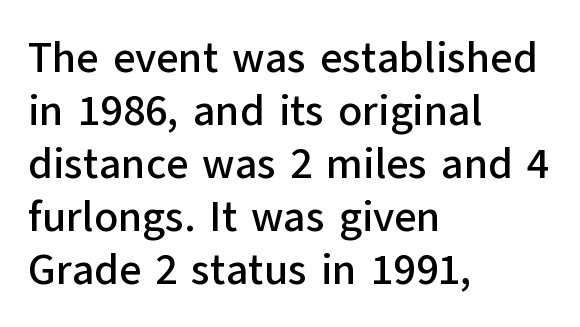
{"serif": "no", "italic": "no", "width": "normal", "stroke_contrast": "low", "x_height": "medium", "monospaced": "no", "underline": "no", "align": "left", "line_spacing_ratio": 1.23, "letter_spacing": "normal", "letter_spacing_em": 0.0, "glyph_px": 43}
